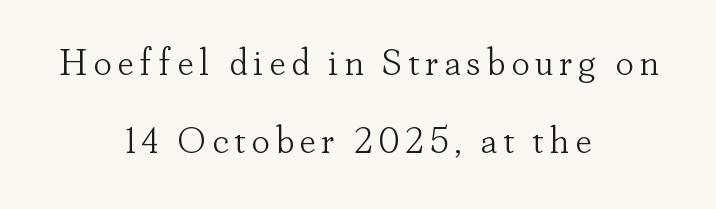
Q: Is the text bold? A: No.
Q: Is the text italic (slanted)? A: No, it is upright.
Q: Is the typeface a serif or a sans-serif typeface? A: Serif.
Q: Is the text underlined? A: No.
Q: How is the paragraph aligned? A: Centered.
Q: Is the spacing between lines tight, normal or loose? A: Loose.
Q: Width (condensed, normal, or wide)? A: Normal.
Q: Stroke contrast? A: Low.
Q: x-height? A: Small.
Q: Monospaced? A: No.
